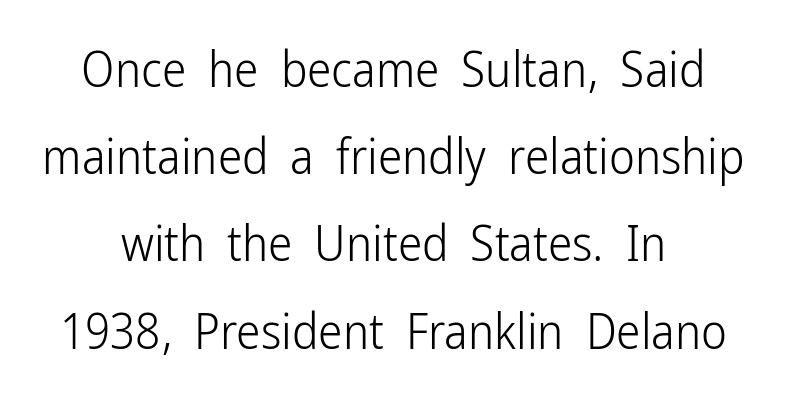
Q: Is the text bold? A: No.
Q: Is the text italic (slanted)? A: No, it is upright.
Q: Is the typeface a serif or a sans-serif typeface? A: Sans-serif.
Q: Is the text underlined? A: No.
Q: How is the paragraph aligned? A: Centered.
Q: Is the spacing between letters normal or unusually wide? A: Normal.
Q: Width (condensed, normal, or wide)? A: Condensed.
Q: Stroke contrast? A: Low.
Q: x-height? A: Medium.
Q: Monospaced? A: No.
